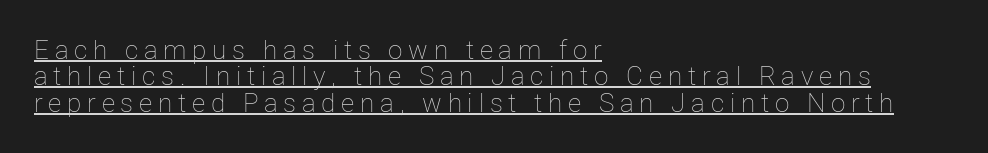
Observe the wide spacing: letters keep a clear distance from each other. Students, observe: this is what under-led, compact text looks like. No chunkiness to these letters — they're not bold. Glance below the letters and you will spot a drawn line. Casual observation: everything's shoved over to the left.
